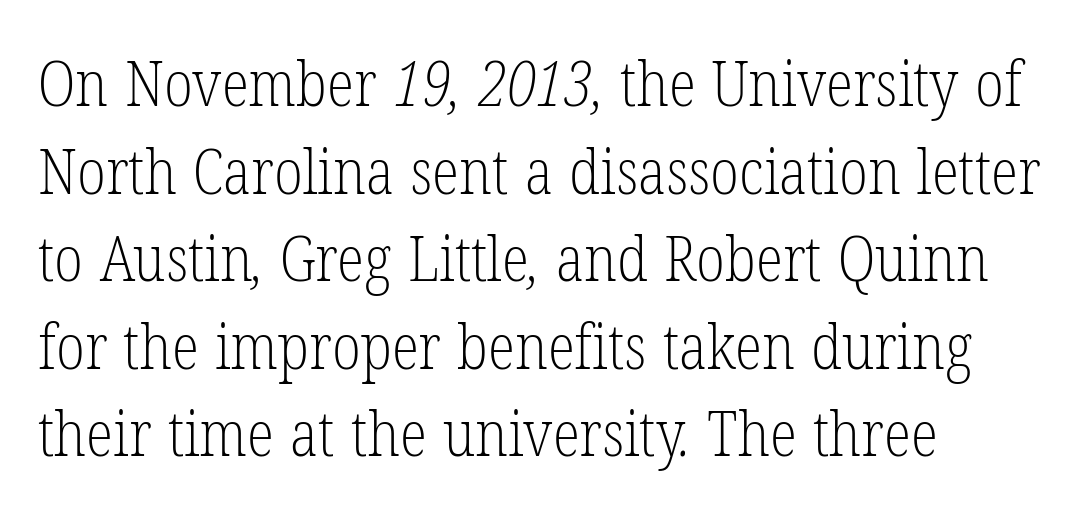
The image shows 63 px light, condensed serif type; set left-aligned, normal line spacing (1.39x), normal letter spacing, not underlined; low stroke contrast and a medium x-height.
